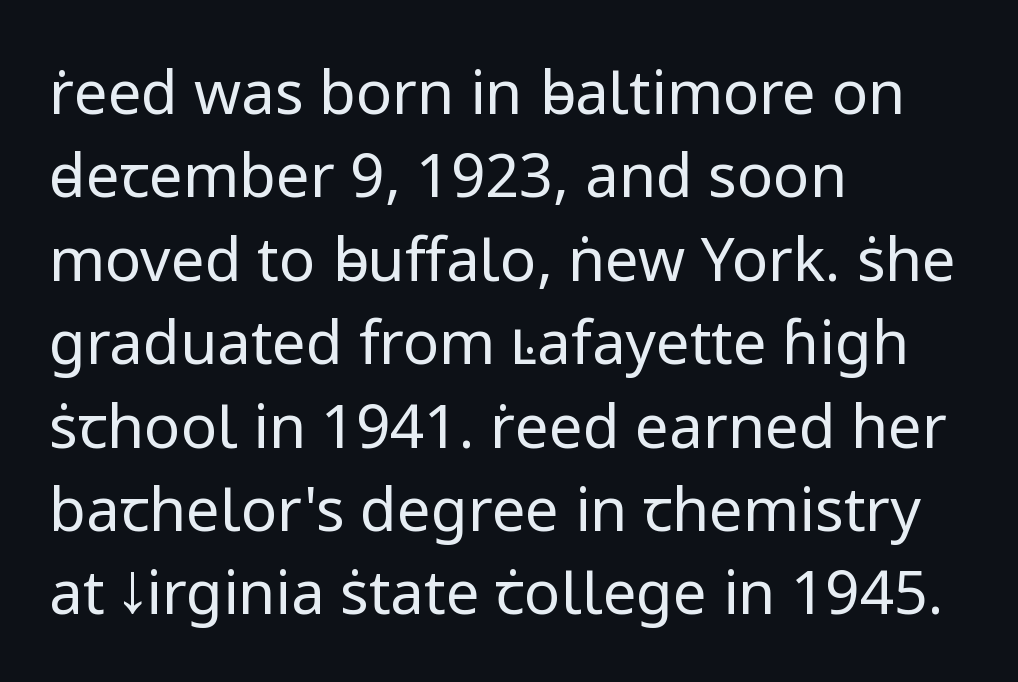
{"serif": "no", "italic": "no", "bold": "no", "weight": "regular", "width": "normal", "stroke_contrast": "low", "x_height": "medium", "monospaced": "no", "underline": "no", "align": "left", "line_spacing": "normal", "line_spacing_ratio": 1.39, "letter_spacing": "normal", "letter_spacing_em": 0.0, "glyph_px": 60}
